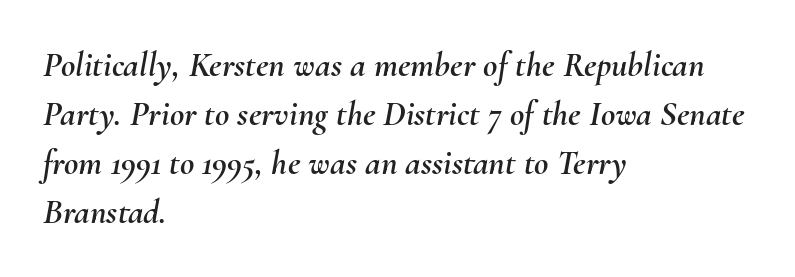
Q: Is the text italic (slanted)? A: Yes, it leans right by about 10 degrees.
Q: Is the text underlined? A: No.
Q: How is the paragraph aligned? A: Left-aligned.
Q: Is the spacing between letters normal or unusually wide? A: Normal.
Q: Is the spacing between lines tight, normal or loose? A: Normal.
Q: Width (condensed, normal, or wide)? A: Normal.
Q: Stroke contrast? A: Medium.
Q: x-height? A: Small.
Q: Monospaced? A: No.
